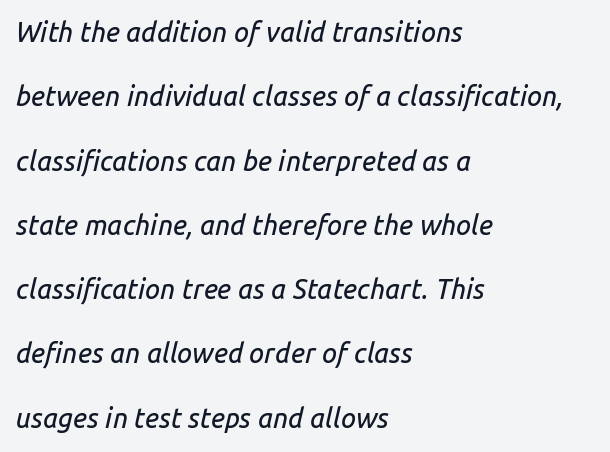
{"italic": "yes", "lean": "right", "slant_degrees": 14, "underline": "no", "align": "left", "line_spacing": "loose", "line_spacing_ratio": 2.38, "letter_spacing": "normal", "letter_spacing_em": 0.0, "glyph_px": 27}
